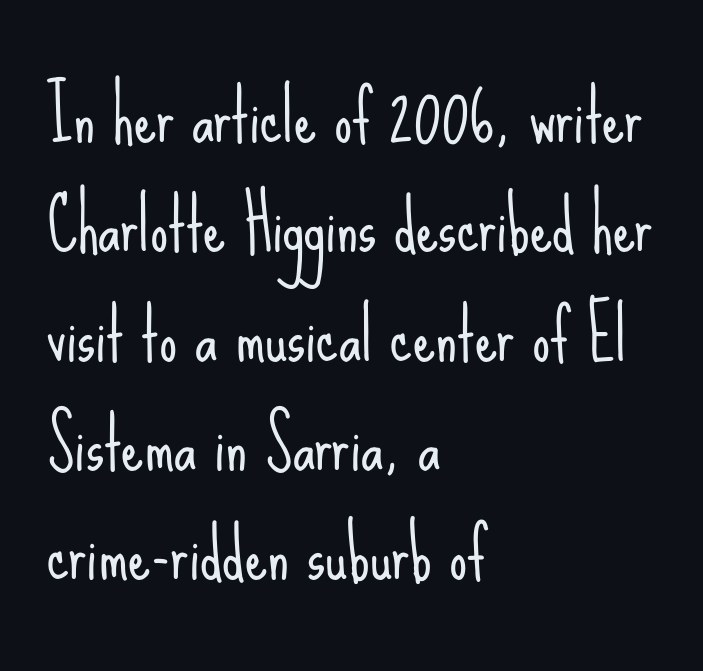
{"serif": "no", "italic": "no", "bold": "no", "weight": "light", "width": "condensed", "stroke_contrast": "low", "x_height": "small", "monospaced": "no", "underline": "no", "align": "left", "line_spacing": "normal", "line_spacing_ratio": 1.54, "letter_spacing": "normal", "letter_spacing_em": 0.0, "glyph_px": 71}
